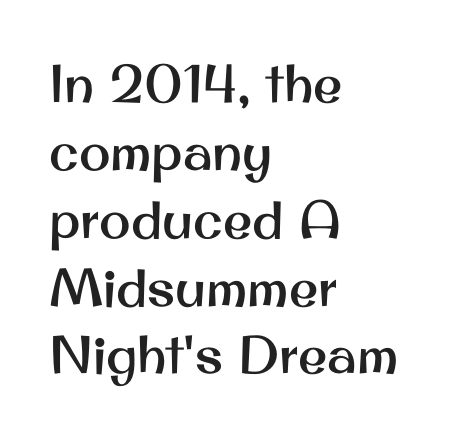
Q: Is the text italic (slanted)? A: No, it is upright.
Q: Is the typeface a serif or a sans-serif typeface? A: Sans-serif.
Q: Is the text underlined? A: No.
Q: How is the paragraph aligned? A: Left-aligned.
Q: Is the spacing between letters normal or unusually wide? A: Normal.
Q: Is the spacing between lines tight, normal or loose? A: Normal.
Q: Width (condensed, normal, or wide)? A: Normal.
Q: Stroke contrast? A: Medium.
Q: x-height? A: Small.
Q: Monospaced? A: No.
